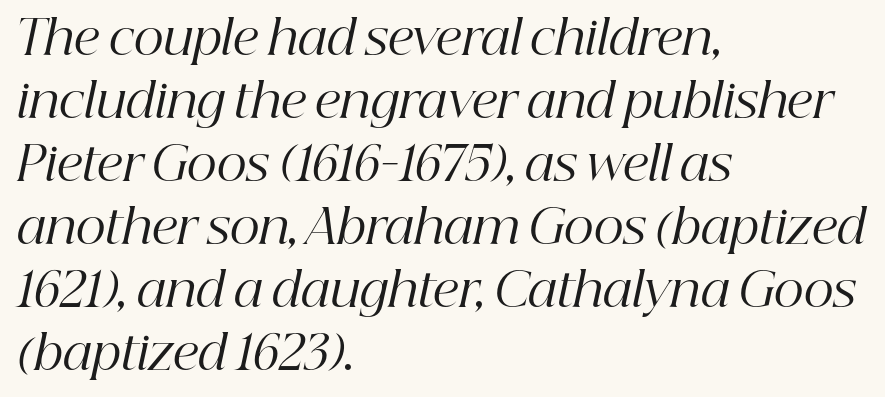
{"serif": "yes", "italic": "yes", "lean": "right", "slant_degrees": 12, "bold": "no", "weight": "regular", "width": "normal", "stroke_contrast": "high", "x_height": "medium", "monospaced": "no", "underline": "no", "align": "left", "line_spacing": "normal", "line_spacing_ratio": 1.34, "letter_spacing": "normal", "letter_spacing_em": 0.0, "glyph_px": 47}
